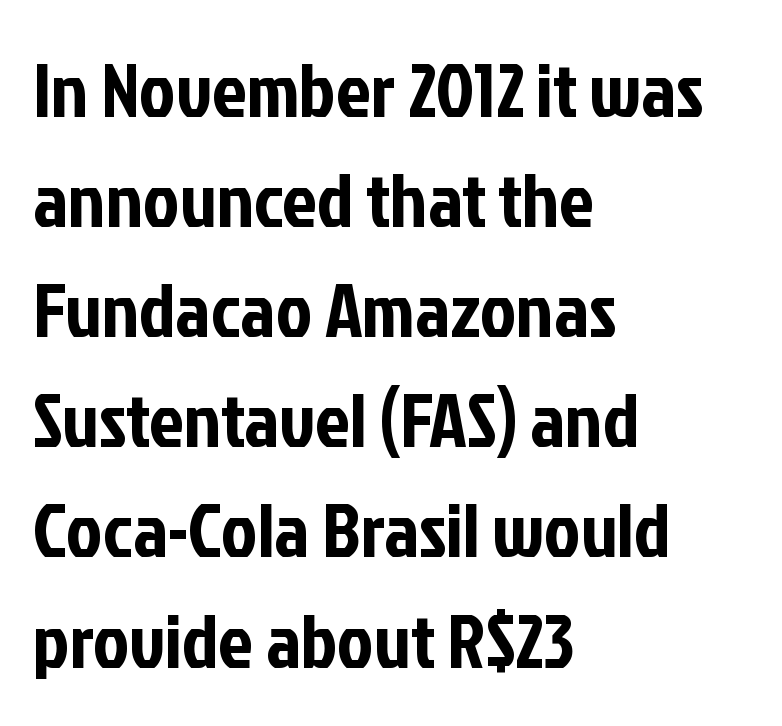
The image shows 77 px condensed sans-serif type, upright; set left-aligned, normal line spacing (1.43x), normal letter spacing, not underlined; low stroke contrast and a medium x-height.
